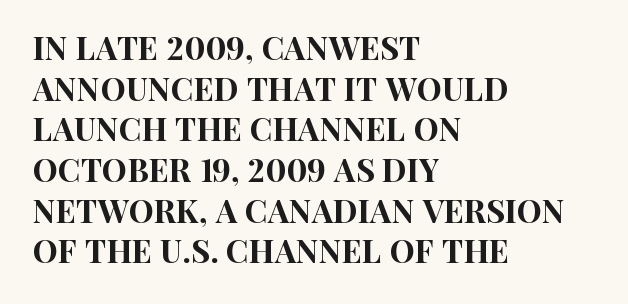
{"serif": "no", "italic": "no", "width": "condensed", "stroke_contrast": "high", "x_height": "large", "monospaced": "no", "underline": "no", "align": "left", "line_spacing": "normal", "line_spacing_ratio": 1.27, "letter_spacing": "normal", "letter_spacing_em": 0.0, "glyph_px": 32}
